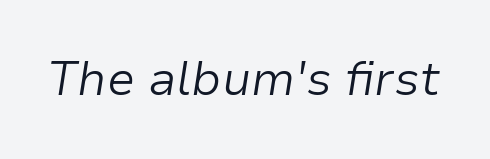
Q: Is the text bold? A: No.
Q: Is the text italic (slanted)? A: Yes, it leans right by about 9 degrees.
Q: Is the text underlined? A: No.
Q: Is the spacing between letters normal or unusually wide? A: Normal.
Q: Width (condensed, normal, or wide)? A: Normal.
Q: Stroke contrast? A: Low.
Q: x-height? A: Medium.
Q: Monospaced? A: No.
